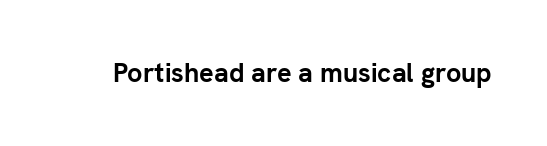
The image shows 27 px bold type, upright; set normal letter spacing, not underlined.
